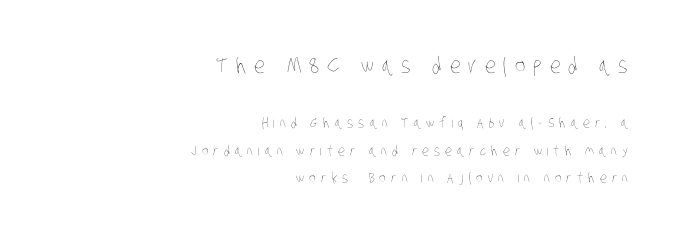
Q: Is the text bold? A: No.
Q: Is the text underlined? A: No.
Q: How is the paragraph aligned? A: Right-aligned.
Q: Is the spacing between letters normal or unusually wide? A: Unusually wide.
Q: Is the spacing between lines tight, normal or loose? A: Loose.
Q: Which block of text is set in a larger size, the first (top) or the second (bottom)? A: The first (top) one.
